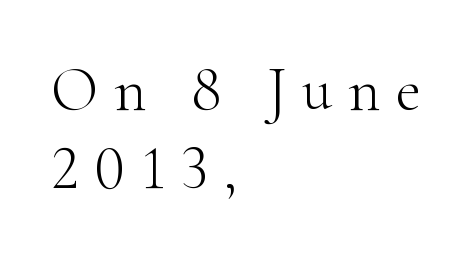
Vertical strokes here are truly vertical. Caption: multi-line text, flush left, ragged right. The letterforms sit at book weight or below. Is the letter spacing exaggerated? Yes — the characters are pushed far apart.
